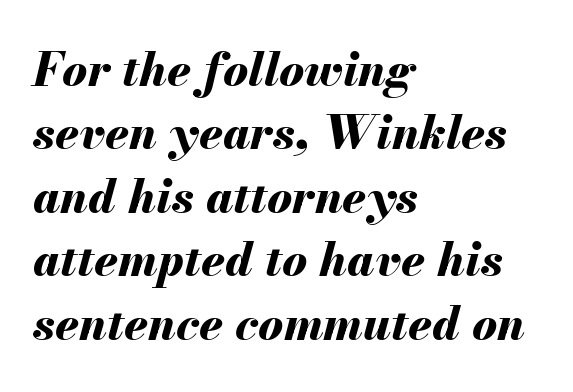
{"italic": "yes", "lean": "right", "slant_degrees": 13, "bold": "yes", "weight": "bold", "width": "normal", "stroke_contrast": "medium", "x_height": "small", "monospaced": "no", "underline": "no", "align": "left", "line_spacing": "normal", "line_spacing_ratio": 1.35, "letter_spacing": "normal", "letter_spacing_em": 0.0, "glyph_px": 47}
